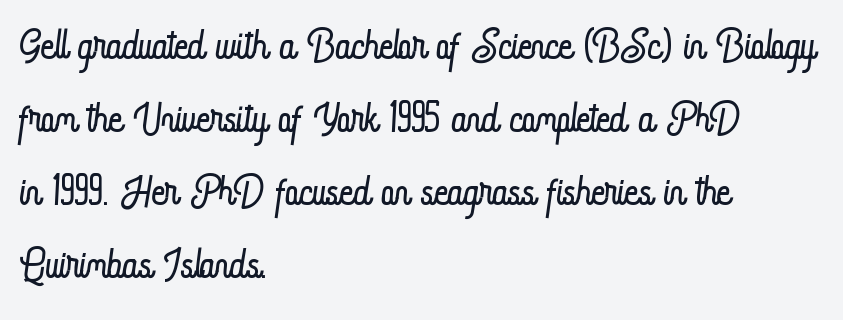
Think of a printed novel: that variable character pitch is what you see here. The typesetter chose a ragged-right arrangement here. Unmarked baselines from the first word to the last. Tracking here is standard; glyphs follow each other at the usual distance.
